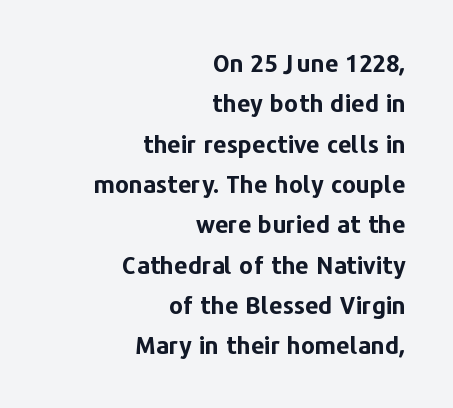
Typesetter's note: full bold, strokes at maximum text heaviness. The foot of each line stays bare and open. Line endings align vertically; line beginnings do not. Spacing between characters is what you'd get straight out of the box. The lines sit at an ordinary, default distance from one another. No italicization has been applied; the sample stays upright.
